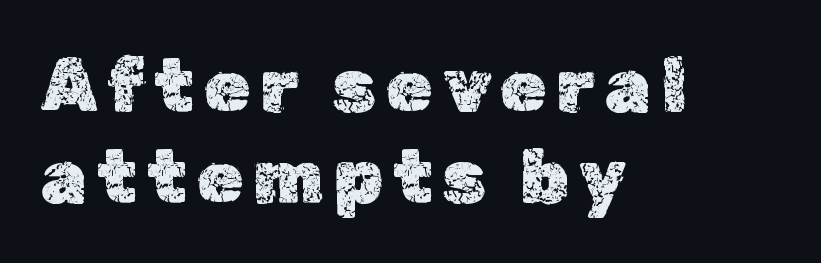
The letters advance in unequal steps, a hallmark of proportional type. The rendering anchors every line to the left-hand side. Notice how the stems are strictly vertical — no italics here. This rendering features lettering with no underline.
